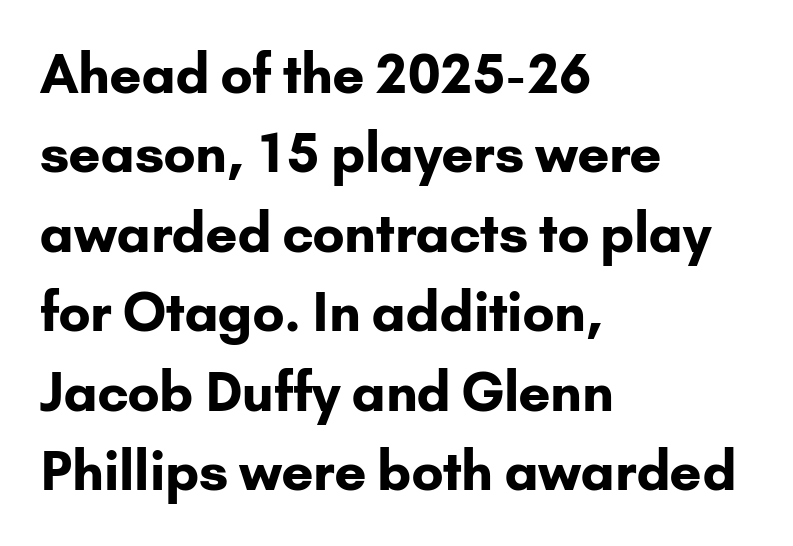
Q: Is the text bold? A: Yes.
Q: Is the text italic (slanted)? A: No, it is upright.
Q: Is the typeface a serif or a sans-serif typeface? A: Sans-serif.
Q: Is the text underlined? A: No.
Q: How is the paragraph aligned? A: Left-aligned.
Q: Is the spacing between letters normal or unusually wide? A: Normal.
Q: Is the spacing between lines tight, normal or loose? A: Normal.
Q: Width (condensed, normal, or wide)? A: Normal.
Q: Stroke contrast? A: Low.
Q: x-height? A: Small.
Q: Monospaced? A: No.
